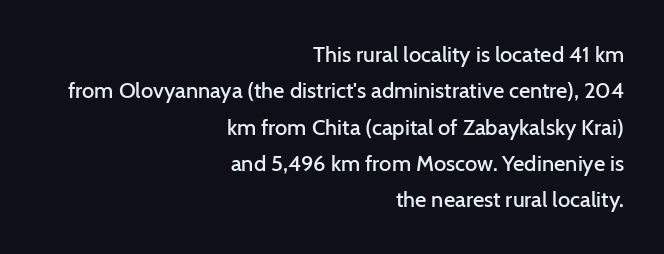
These lines stack with their right ends in a neat column. Compared with typical body copy, the letter spacing here is the same. The string is rendered with underlining switched off. Is there much room between lines? A standard amount, neither cramped nor airy. A typesetter would mark this as roman, not italic. Weight: semibold (demi).
